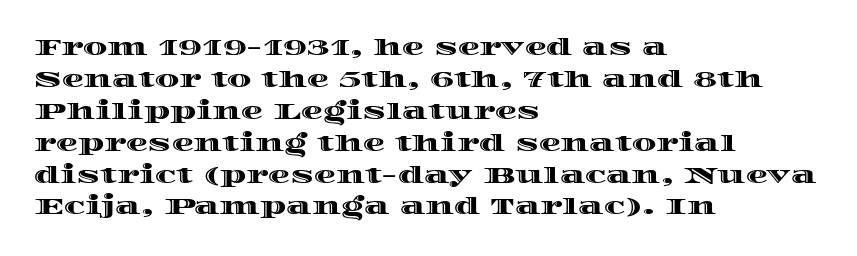
The image shows 22 px text type, upright; set left-aligned, normal line spacing (1.45x), normal letter spacing, not underlined.
